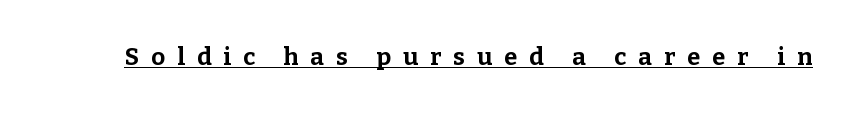
Unlike italic type, these characters show no tilt at all. Its strokes are broad and dark, the hallmark of bold type. The tracking reads as deliberately expanded to a designer's eye. A rule runs beneath these lines of type.
